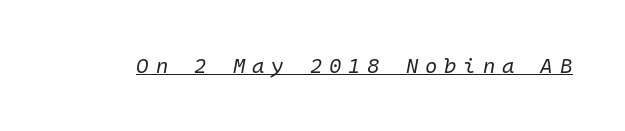
Q: Is the text bold? A: No.
Q: Is the text italic (slanted)? A: Yes, it leans right by about 10 degrees.
Q: Is the text underlined? A: Yes.
Q: Is the spacing between letters normal or unusually wide? A: Unusually wide.
